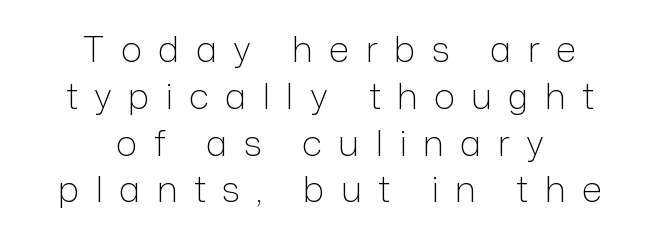
{"serif": "no", "italic": "no", "bold": "no", "weight": "light", "width": "normal", "stroke_contrast": "low", "x_height": "medium", "monospaced": "no", "underline": "no", "align": "center", "line_spacing": "normal", "line_spacing_ratio": 1.3, "letter_spacing": "wide", "letter_spacing_em": 0.45, "glyph_px": 36}
